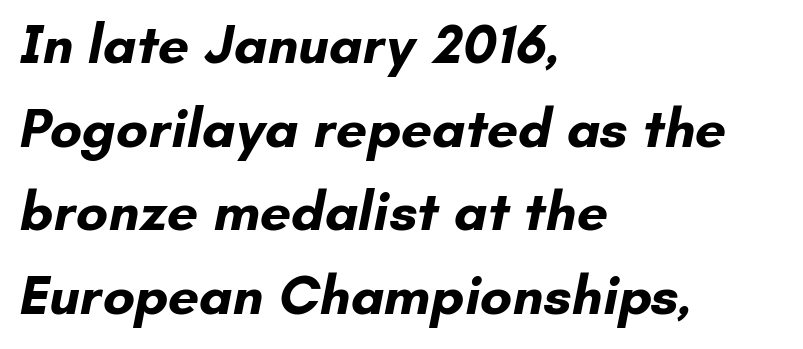
{"serif": "no", "bold": "yes", "weight": "bold", "width": "normal", "stroke_contrast": "low", "x_height": "small", "monospaced": "no", "underline": "no", "align": "left", "line_spacing": "normal", "line_spacing_ratio": 1.52, "letter_spacing": "normal", "letter_spacing_em": 0.0, "glyph_px": 55}
